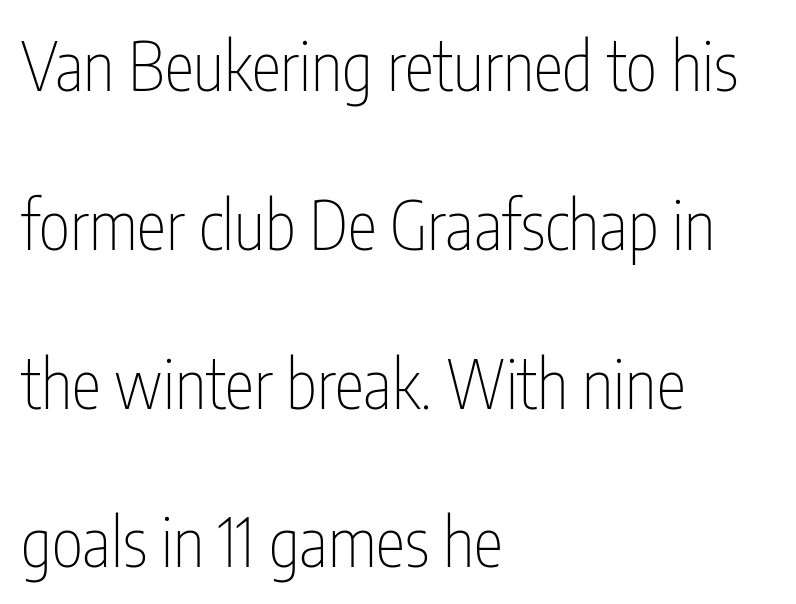
A typesetter would label this face a sans. Airy leading. Line beginnings align vertically; line endings do not. Is the type heavy? It reads as light-to-regular instead.
